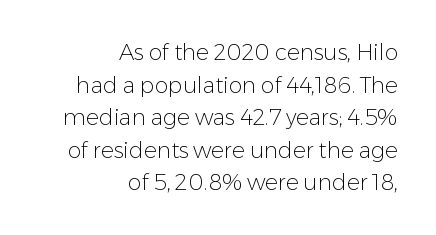
Q: Is the text bold? A: No.
Q: Is the text italic (slanted)? A: No, it is upright.
Q: Is the text underlined? A: No.
Q: How is the paragraph aligned? A: Right-aligned.
Q: Is the spacing between letters normal or unusually wide? A: Normal.
Q: Is the spacing between lines tight, normal or loose? A: Normal.
